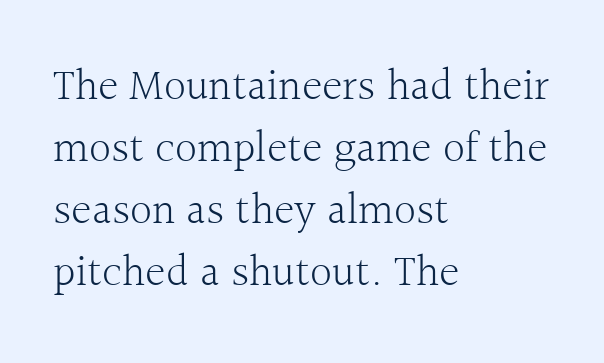
The weight tops out at a normal text grade. Serif or sans? Serif — the stroke terminals have little feet. One glance says typical: line gaps are just what's usual. These lines stack with their left ends in a neat column.
